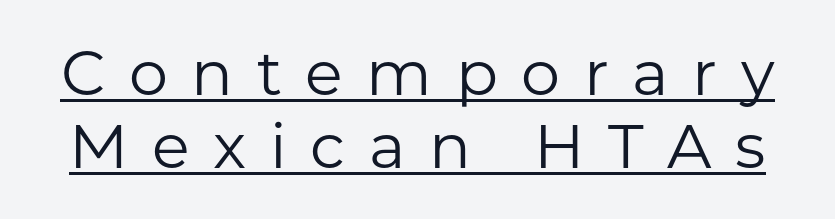
The image shows 62 px regular-weight sans-serif type, upright; set line spacing 1.18x, unusually wide letter spacing (+0.38 em), underlined; low stroke contrast and a medium x-height.
